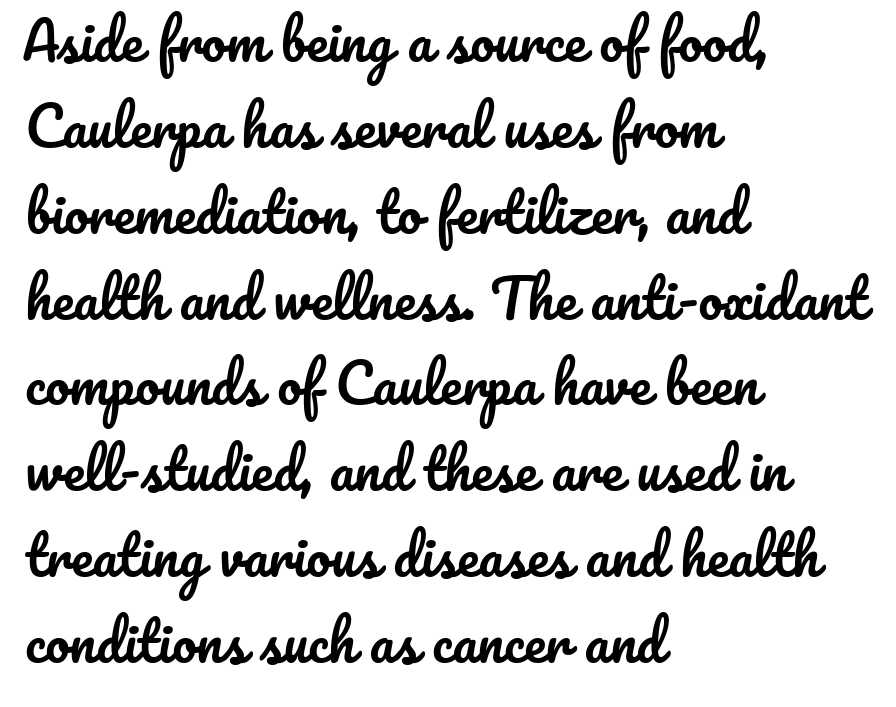
Each word holds together tightly as a unit, with standard inter-letter gaps. Reading down the block, your eye returns to a fixed left position each line. Vertically, the passage feels balanced, rows spaced as you'd expect. Here the designer chose a conventional face with non-uniform glyph widths. Glance below the letters and you will spot only blank space.
